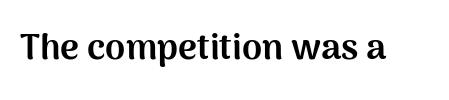
The image shows 36 px bold sans-serif type, upright; set normal letter spacing, not underlined; medium stroke contrast and a medium x-height.
